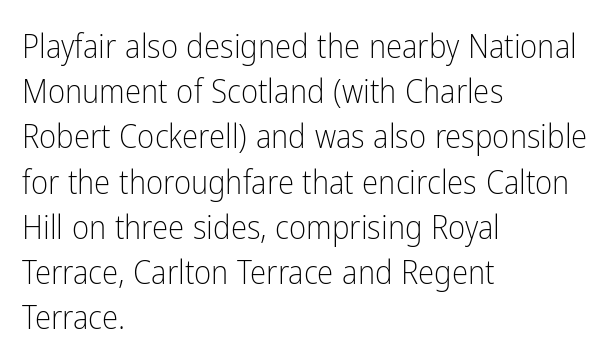
The image shows 33 px light, condensed sans-serif type, upright; set left-aligned, normal line spacing (1.37x), normal letter spacing, not underlined; low stroke contrast and a medium x-height.
